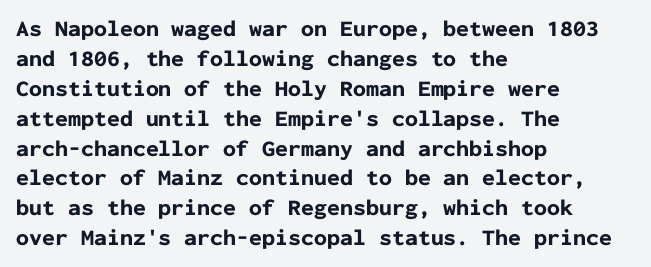
The image shows 23 px bold type, upright; set left-aligned, normal line spacing (1.3x), normal letter spacing, not underlined.
